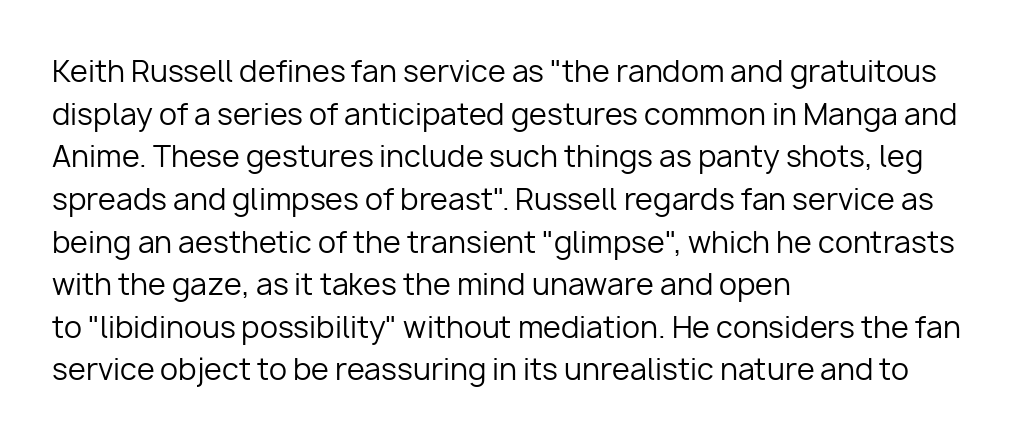
The specimen omits any rule beneath the text block's lines. This is sans-serif lettering, the kind often seen on screens and signage. Horizontally, the lines are justified to the leading edge only. Evenly set lines give the paragraph a standard silhouette. The specimen reads as upright at a glance. Stroke mass is kept to a normal reading level or below.
